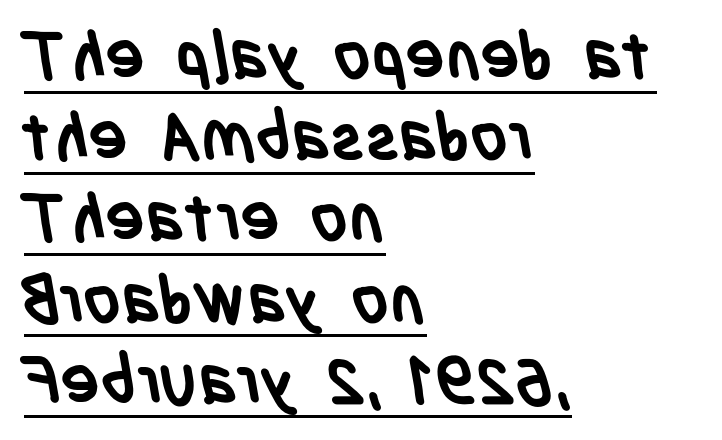
Q: Is the text bold? A: Yes.
Q: Is the typeface a serif or a sans-serif typeface? A: Sans-serif.
Q: Is the text underlined? A: Yes.
Q: How is the paragraph aligned? A: Left-aligned.
Q: Is the spacing between letters normal or unusually wide? A: Normal.
Q: Width (condensed, normal, or wide)? A: Condensed.
Q: Stroke contrast? A: Low.
Q: x-height? A: Large.
Q: Monospaced? A: No.
